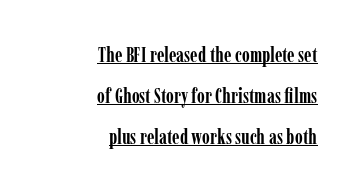
Q: Is the text bold? A: Yes.
Q: Is the text italic (slanted)? A: No, it is upright.
Q: Is the text underlined? A: Yes.
Q: How is the paragraph aligned? A: Right-aligned.
Q: Is the spacing between letters normal or unusually wide? A: Normal.
Q: Is the spacing between lines tight, normal or loose? A: Loose.
